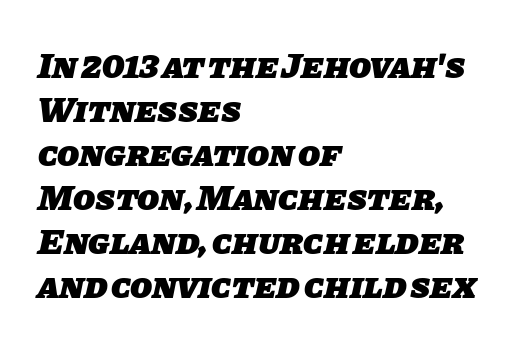
{"bold": "yes", "weight": "heavy", "width": "normal", "stroke_contrast": "low", "x_height": "large", "monospaced": "no", "underline": "no", "align": "left", "line_spacing_ratio": 1.22, "letter_spacing": "normal", "letter_spacing_em": 0.0, "glyph_px": 36}
